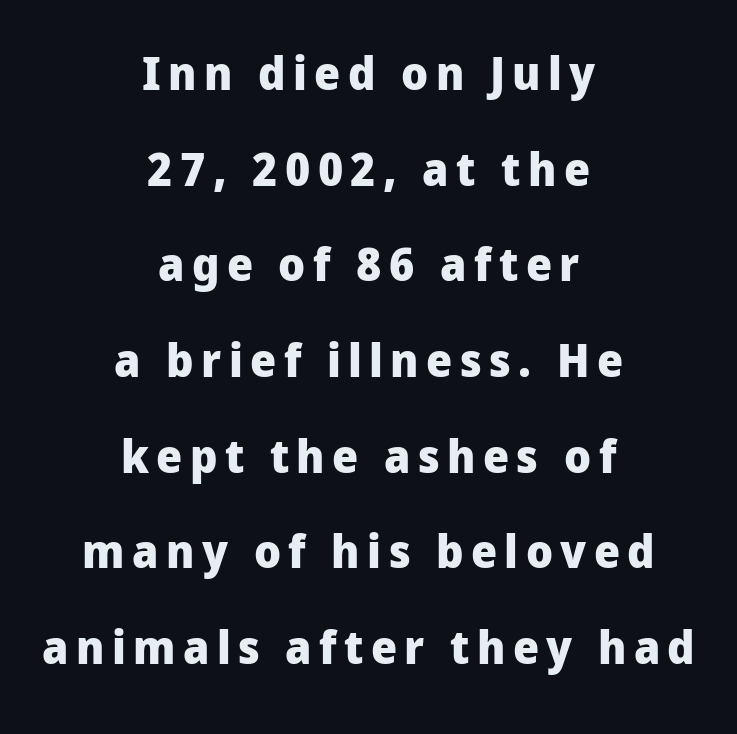
Q: Is the text bold? A: Yes.
Q: Is the text italic (slanted)? A: No, it is upright.
Q: Is the typeface a serif or a sans-serif typeface? A: Sans-serif.
Q: Is the text underlined? A: No.
Q: How is the paragraph aligned? A: Centered.
Q: Is the spacing between lines tight, normal or loose? A: Loose.
Q: Width (condensed, normal, or wide)? A: Normal.
Q: Stroke contrast? A: Low.
Q: x-height? A: Medium.
Q: Monospaced? A: No.
